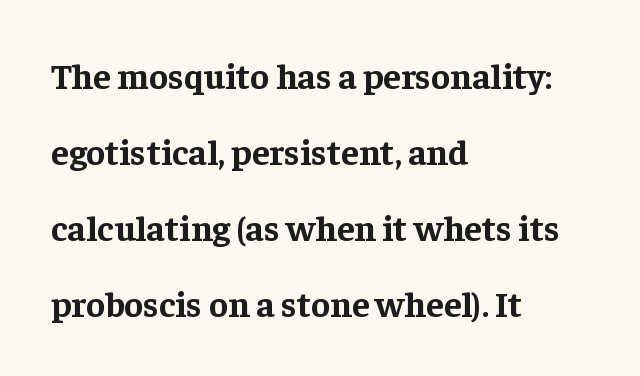
The letters advance in unequal steps, a hallmark of proportional type. Every stem runs plumb, perpendicular to the baseline. Serifs: yes, visible at the terminals of the letterforms. There is no visible air inserted between adjacent glyphs. Decoration check: the copy has no underline.
